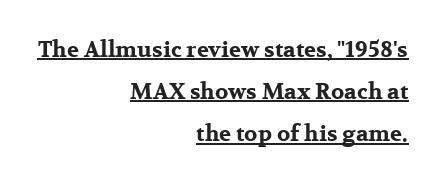
The image shows 22 px bold type, upright; set right-aligned, loose line spacing (1.92x), normal letter spacing, underlined.
